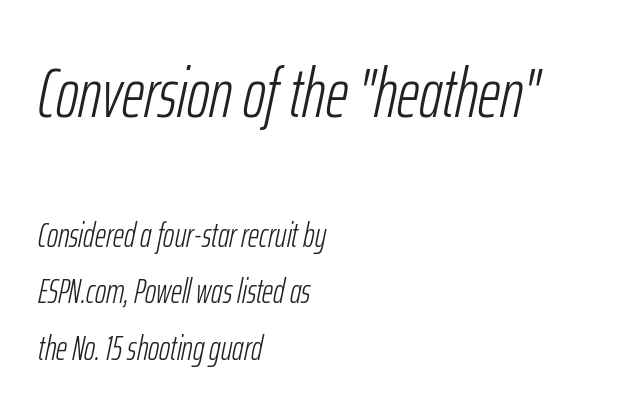
The passage shown has conventional tracking throughout. You could not count columns in this text — the font is proportionally spaced. Layout note: lines flush left. Plain, unruled lines of type.
